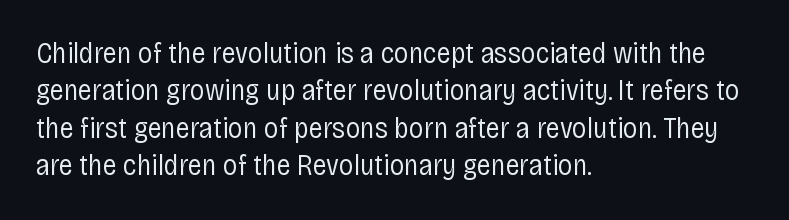
The image shows 29 px regular-weight, condensed sans-serif type, upright; set left-aligned, normal line spacing (1.29x), normal letter spacing, not underlined; low stroke contrast and a large x-height.
